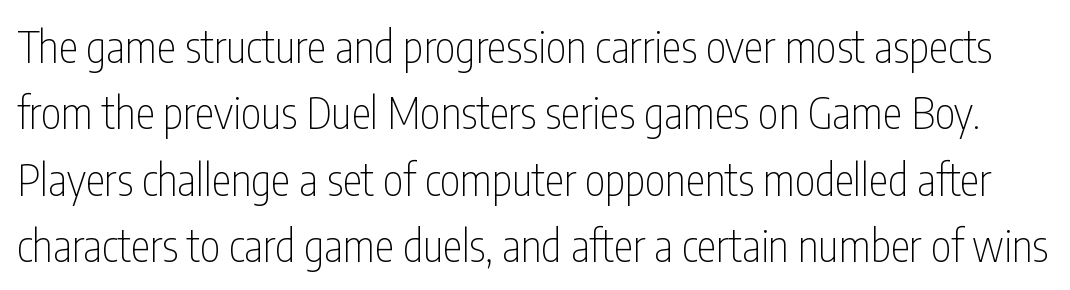
Q: Is the text bold? A: No.
Q: Is the text italic (slanted)? A: No, it is upright.
Q: Is the typeface a serif or a sans-serif typeface? A: Sans-serif.
Q: Is the text underlined? A: No.
Q: Is the spacing between letters normal or unusually wide? A: Normal.
Q: Is the spacing between lines tight, normal or loose? A: Normal.
Q: Width (condensed, normal, or wide)? A: Condensed.
Q: Stroke contrast? A: Low.
Q: x-height? A: Medium.
Q: Monospaced? A: No.
